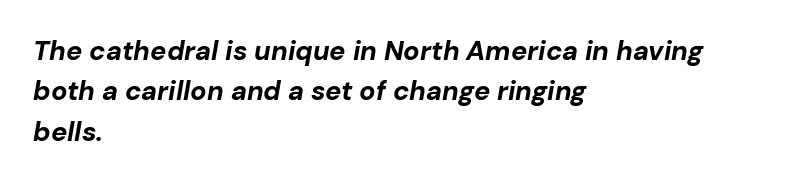
In terms of leading, this rendering sits right in the middle. Its strokes are broad and dark, the hallmark of bold type. Horizontally, the lines are justified to the leading edge only. This sample uses an oblique cut, with every glyph tilted off the vertical. What stands out about the letter spacing? Nothing — it is the standard amount. The area under the type is left untouched.
